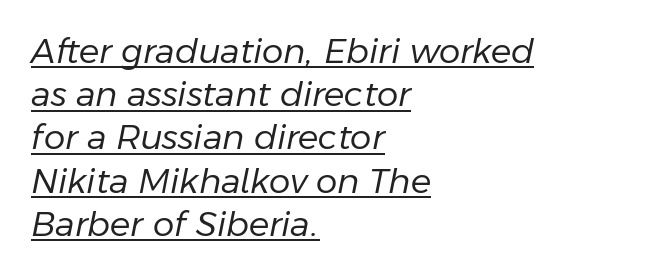
Q: Is the text bold? A: No.
Q: Is the text italic (slanted)? A: Yes, it leans right by about 11 degrees.
Q: Is the text underlined? A: Yes.
Q: How is the paragraph aligned? A: Left-aligned.
Q: Is the spacing between letters normal or unusually wide? A: Normal.
Q: Is the spacing between lines tight, normal or loose? A: Normal.
Q: Width (condensed, normal, or wide)? A: Normal.
Q: Stroke contrast? A: Low.
Q: x-height? A: Medium.
Q: Monospaced? A: No.
